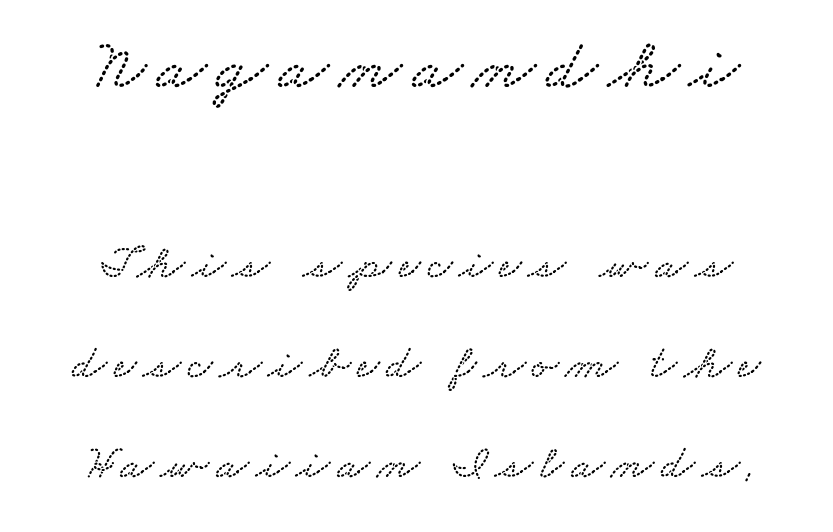
{"width": "wide", "stroke_contrast": "low", "x_height": "small", "monospaced": "no", "underline": "no", "line_spacing": "loose", "line_spacing_ratio": 2.04, "larger_block": "first", "size_ratio": 1.49, "glyph_px": 73}
